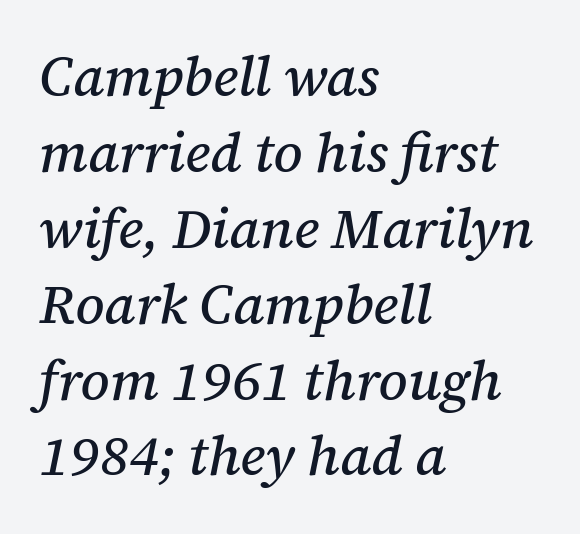
The image shows 55 px serif type, italic (leaning right); set left-aligned, normal line spacing (1.38x), normal letter spacing, not underlined; medium stroke contrast and a medium x-height.
